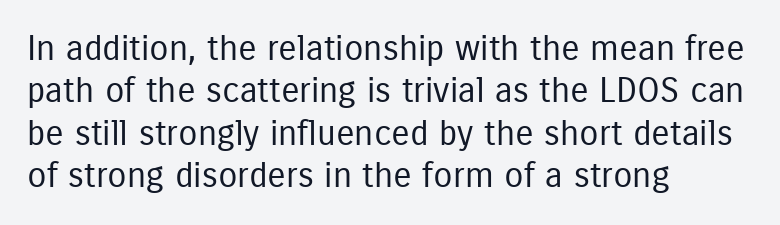
The image shows 35 px regular-weight, condensed sans-serif type, upright; set left-aligned, line spacing 1.21x, normal letter spacing, not underlined; low stroke contrast and a medium x-height.
